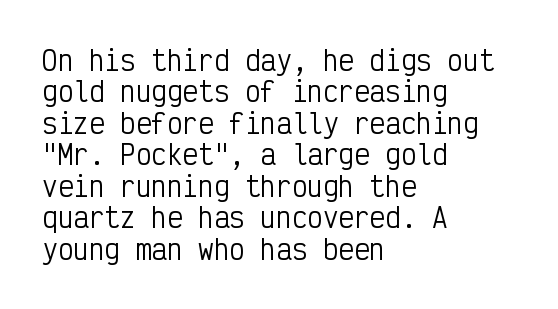
The image shows 26 px text type, upright; set left-aligned, line spacing 1.21x, normal letter spacing, not underlined.
